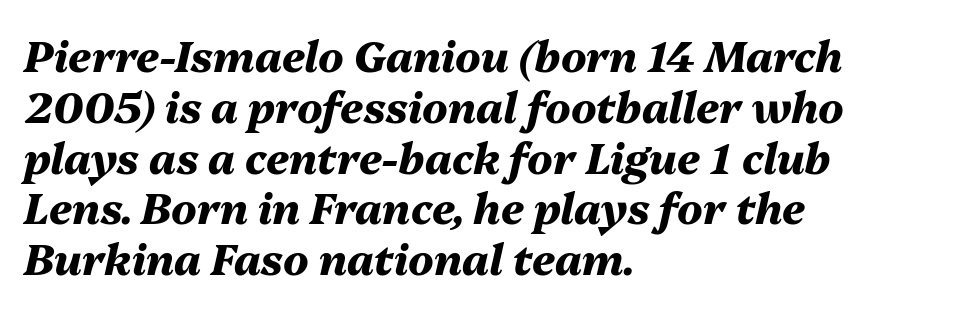
Q: Is the text bold? A: Yes.
Q: Is the text italic (slanted)? A: Yes, it leans right by about 13 degrees.
Q: Is the text underlined? A: No.
Q: How is the paragraph aligned? A: Left-aligned.
Q: Is the spacing between letters normal or unusually wide? A: Normal.
Q: Width (condensed, normal, or wide)? A: Normal.
Q: Stroke contrast? A: Medium.
Q: x-height? A: Medium.
Q: Monospaced? A: No.
